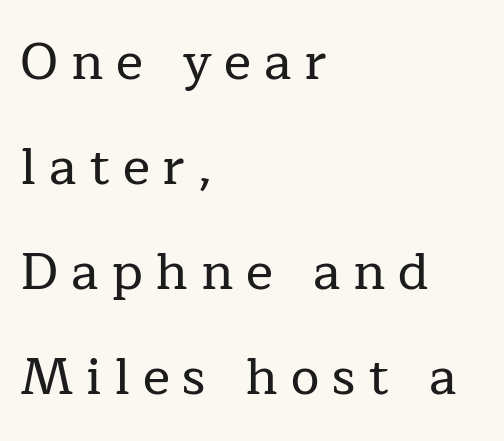
The image shows 51 px serif type, upright; set left-aligned, loose line spacing (2.06x), unusually wide letter spacing (+0.25 em), not underlined; low stroke contrast and a medium x-height.
